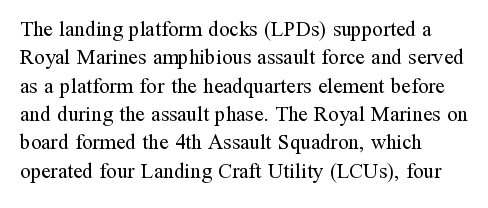
{"italic": "no", "bold": "no", "underline": "no", "align": "left", "line_spacing": "normal", "line_spacing_ratio": 1.35, "letter_spacing": "normal", "letter_spacing_em": 0.0, "glyph_px": 21}
